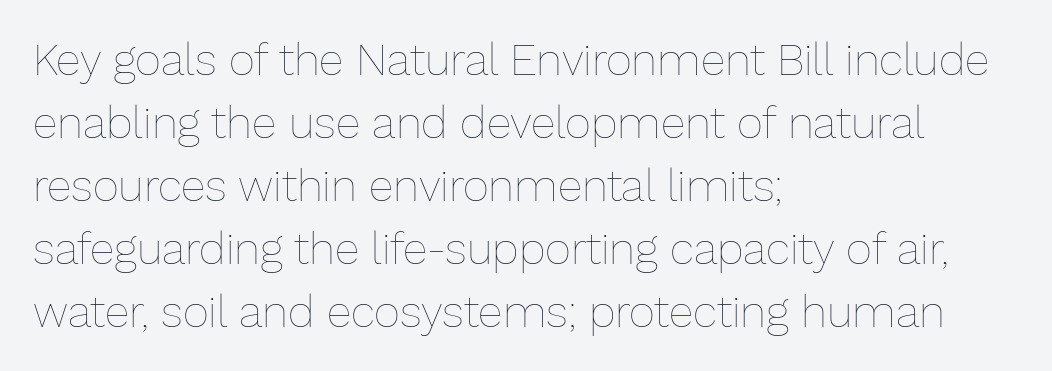
{"italic": "no", "bold": "no", "weight": "thin", "width": "normal", "stroke_contrast": "low", "x_height": "medium", "monospaced": "no", "underline": "no", "align": "left", "line_spacing": "normal", "line_spacing_ratio": 1.4, "letter_spacing": "normal", "letter_spacing_em": 0.0, "glyph_px": 45}
